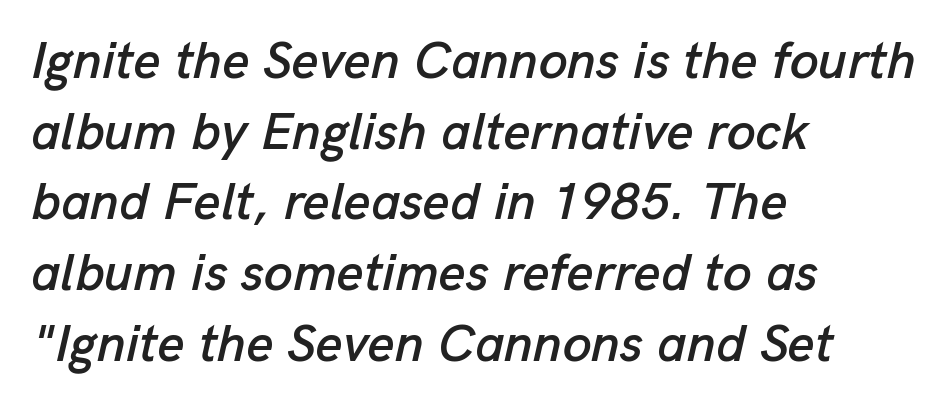
The image shows 52 px text type, italic (leaning right); set left-aligned, normal line spacing (1.36x), normal letter spacing, not underlined; low stroke contrast and a medium x-height.
